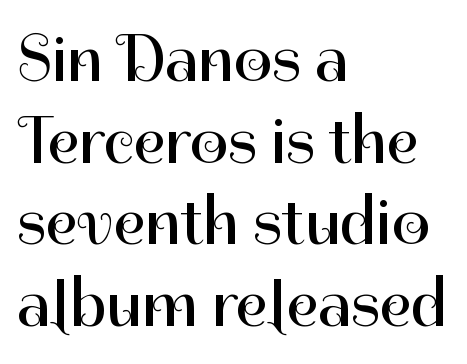
Q: Is the text bold? A: No.
Q: Is the text italic (slanted)? A: No, it is upright.
Q: Is the typeface a serif or a sans-serif typeface? A: Sans-serif.
Q: Is the text underlined? A: No.
Q: How is the paragraph aligned? A: Left-aligned.
Q: Is the spacing between letters normal or unusually wide? A: Normal.
Q: Width (condensed, normal, or wide)? A: Normal.
Q: Stroke contrast? A: High.
Q: x-height? A: Medium.
Q: Monospaced? A: No.
